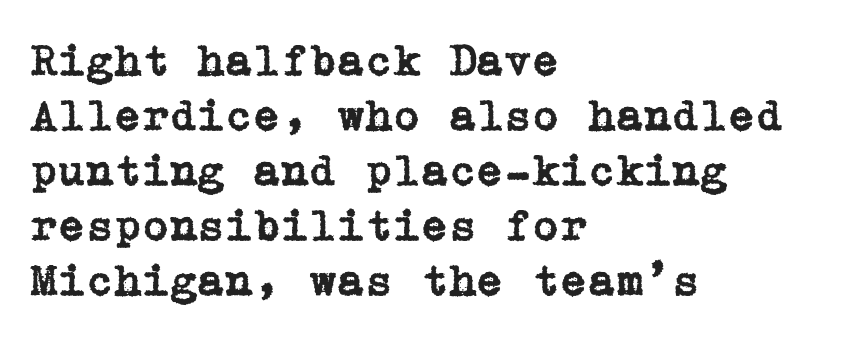
The type is set solid horizontally, with unmodified tracking. Note: serifs present on the glyphs. One-word summary of the alignment: left. Every character sits straight up, as roman type does. Check under the words: just untouched page.
